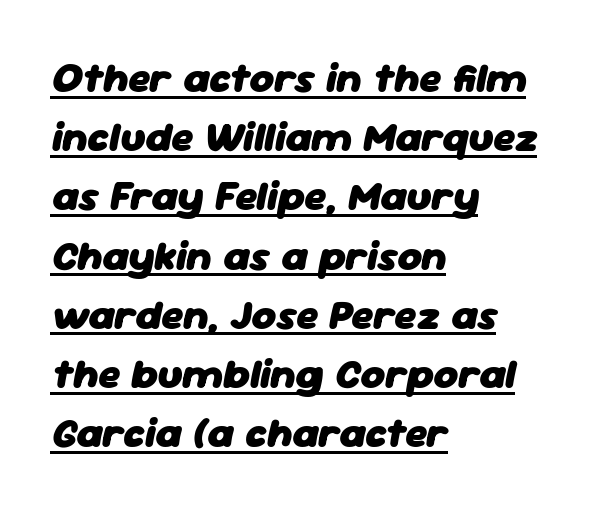
The rendering uses a moderate line-height, typical for paragraphs. A student would call this left alignment; a typographer would say flush left, rag right. The face used here has the dense, thick strokes of a bold. The typography opts for an oblique posture over an upright one. Think of a printed novel: that variable character pitch is what you see here.
